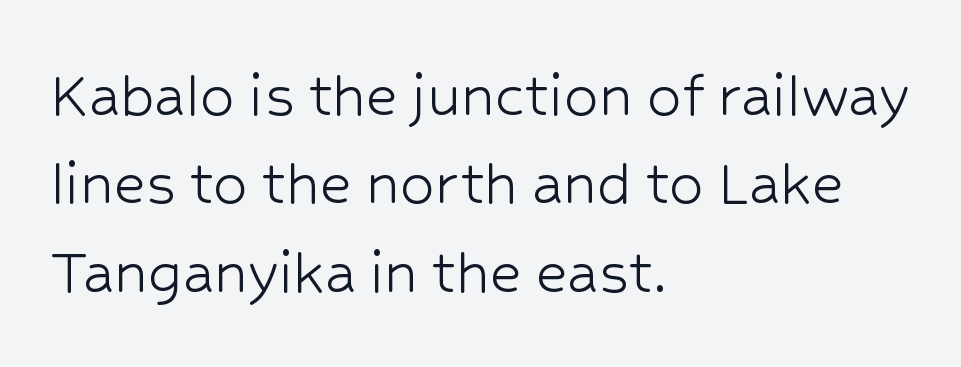
The image shows 69 px light sans-serif type, upright; set left-aligned, normal line spacing (1.28x), normal letter spacing, not underlined; low stroke contrast and a medium x-height.
